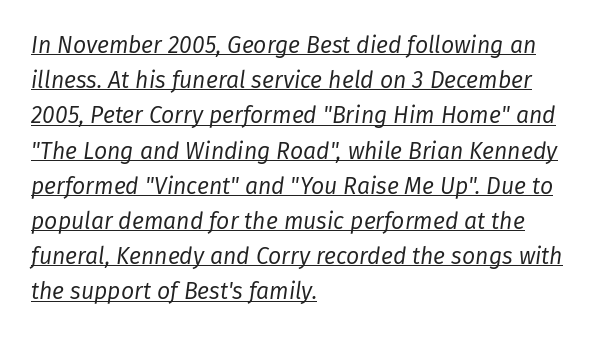
The image shows 23 px text type, italic (leaning right); set left-aligned, normal line spacing (1.53x), normal letter spacing, underlined.
